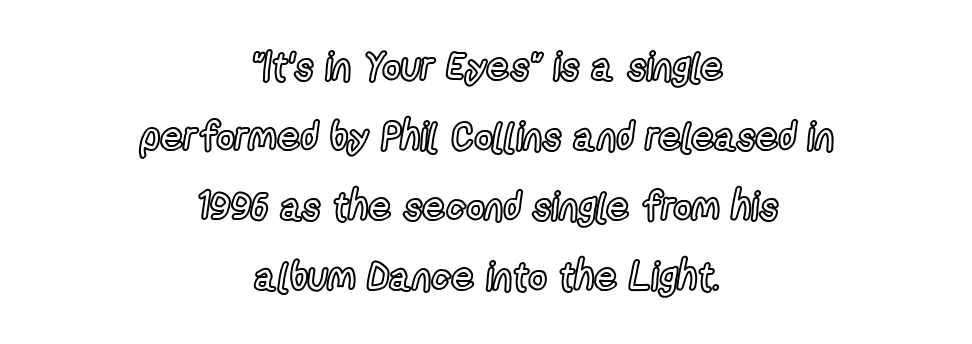
The image shows 40 px condensed type; set centered, line spacing 1.75x, normal letter spacing, not underlined; a medium x-height.
